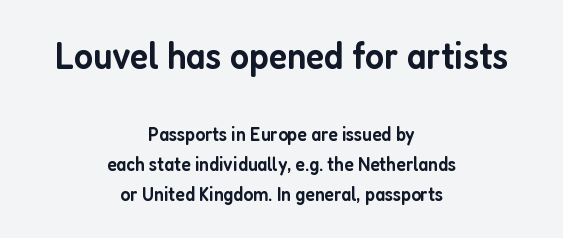
{"serif": "no", "italic": "no", "bold": "semi", "weight": "semibold", "width": "condensed", "stroke_contrast": "low", "x_height": "medium", "monospaced": "no", "underline": "no", "align": "center", "line_spacing": "normal", "line_spacing_ratio": 1.51, "letter_spacing": "normal", "letter_spacing_em": 0.0, "larger_block": "first", "size_ratio": 1.95, "glyph_px": 39}
